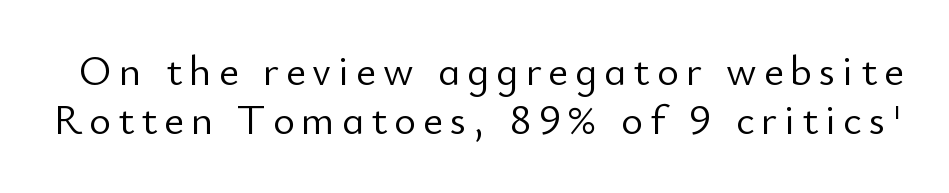
The image shows 42 px light sans-serif type, upright; set line spacing 1.16x, not underlined; low stroke contrast and a small x-height.
